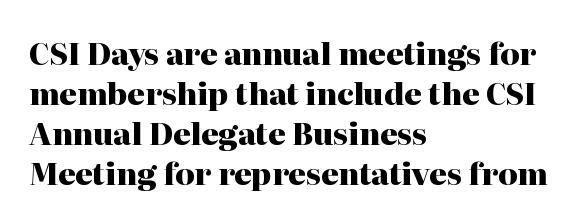
Q: Is the text bold? A: Yes.
Q: Is the text italic (slanted)? A: No, it is upright.
Q: Is the typeface a serif or a sans-serif typeface? A: Serif.
Q: Is the text underlined? A: No.
Q: How is the paragraph aligned? A: Left-aligned.
Q: Is the spacing between letters normal or unusually wide? A: Normal.
Q: Is the spacing between lines tight, normal or loose? A: Normal.
Q: Width (condensed, normal, or wide)? A: Normal.
Q: Stroke contrast? A: High.
Q: x-height? A: Medium.
Q: Monospaced? A: No.
